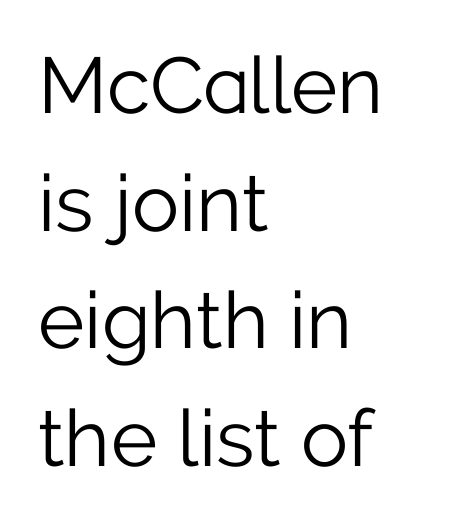
{"serif": "no", "italic": "no", "bold": "no", "weight": "light", "width": "normal", "stroke_contrast": "low", "x_height": "medium", "monospaced": "no", "underline": "no", "align": "left", "line_spacing": "normal", "line_spacing_ratio": 1.49, "letter_spacing": "normal", "letter_spacing_em": 0.0, "glyph_px": 79}
